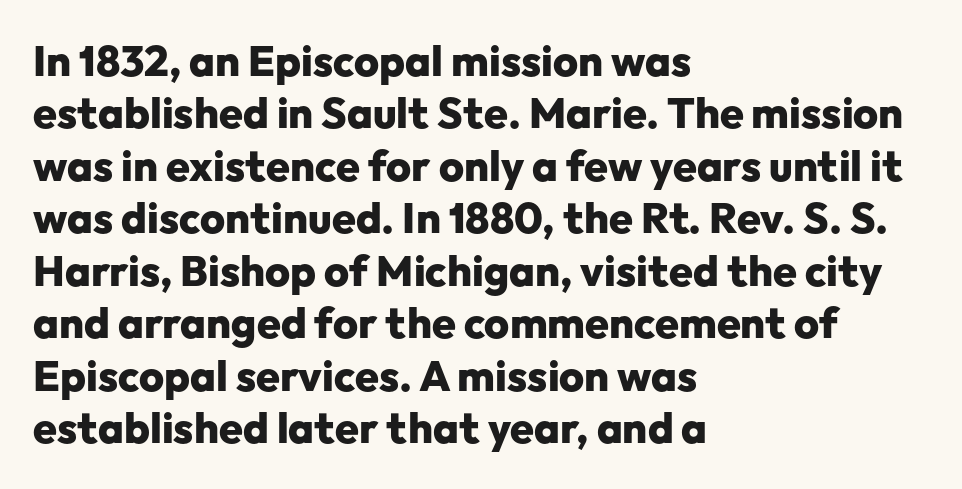
The image shows 43 px heavy sans-serif type, upright; set left-aligned, line spacing 1.22x, normal letter spacing, not underlined; low stroke contrast and a medium x-height.
